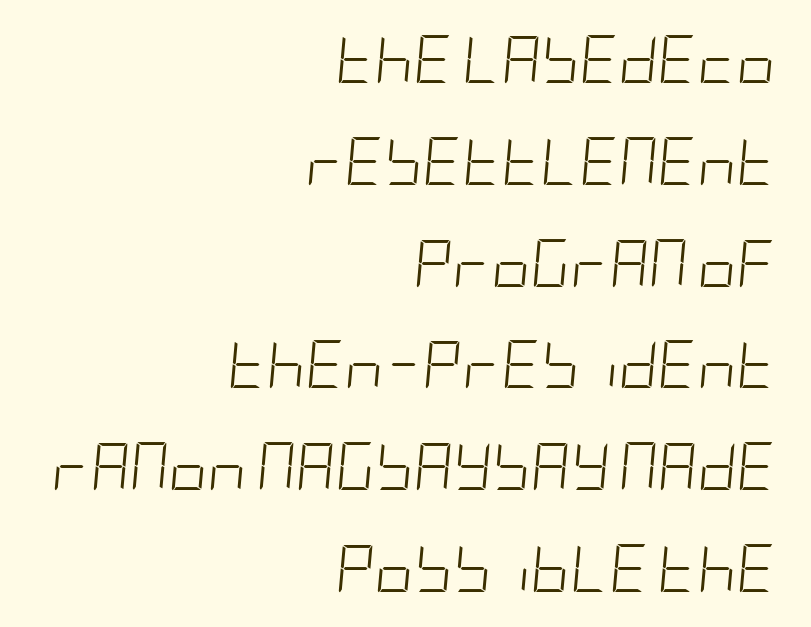
Q: Is the text bold? A: No.
Q: Is the text italic (slanted)? A: Yes, it leans right by about 5 degrees.
Q: Is the text underlined? A: No.
Q: How is the paragraph aligned? A: Right-aligned.
Q: Is the spacing between letters normal or unusually wide? A: Normal.
Q: Is the spacing between lines tight, normal or loose? A: Loose.
Q: Width (condensed, normal, or wide)? A: Condensed.
Q: Stroke contrast? A: Low.
Q: x-height? A: Large.
